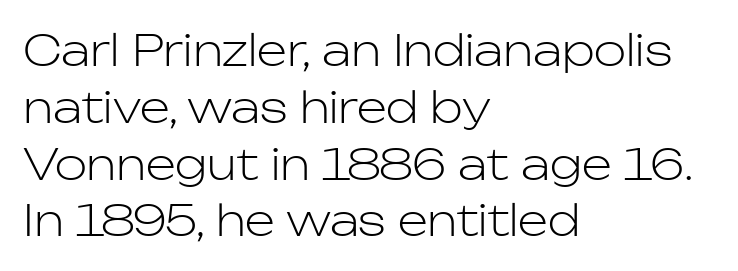
Q: Is the text bold? A: No.
Q: Is the text italic (slanted)? A: No, it is upright.
Q: Is the typeface a serif or a sans-serif typeface? A: Sans-serif.
Q: Is the text underlined? A: No.
Q: How is the paragraph aligned? A: Left-aligned.
Q: Is the spacing between letters normal or unusually wide? A: Normal.
Q: Is the spacing between lines tight, normal or loose? A: Normal.
Q: Width (condensed, normal, or wide)? A: Normal.
Q: Stroke contrast? A: Low.
Q: x-height? A: Medium.
Q: Monospaced? A: No.
